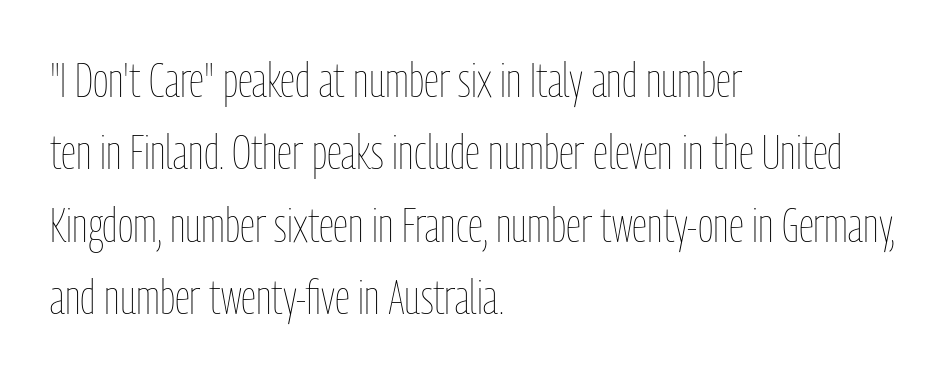
{"italic": "no", "bold": "no", "weight": "thin", "width": "condensed", "stroke_contrast": "low", "x_height": "medium", "monospaced": "no", "underline": "no", "align": "left", "line_spacing": "normal", "line_spacing_ratio": 1.51, "letter_spacing": "normal", "letter_spacing_em": 0.0, "glyph_px": 48}
